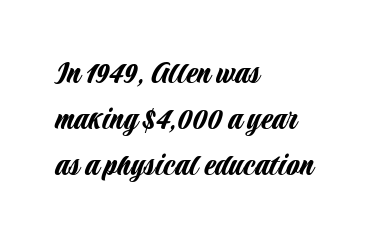
The image shows 34 px condensed sans-serif type; set left-aligned, normal line spacing (1.35x), normal letter spacing, not underlined; low stroke contrast and a large x-height.
